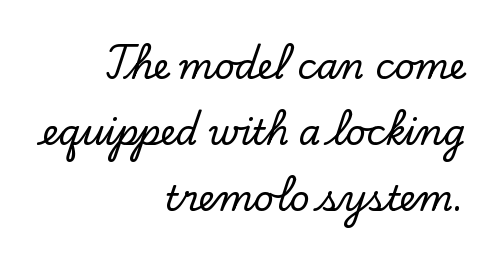
This is serif lettering, the kind often seen in printed books. Plain, unruled lines of type. Spacing between characters is what you'd get straight out of the box. Is this a fixed-width face? No — the glyphs have proportional, varying widths. The lines are quadded right.
